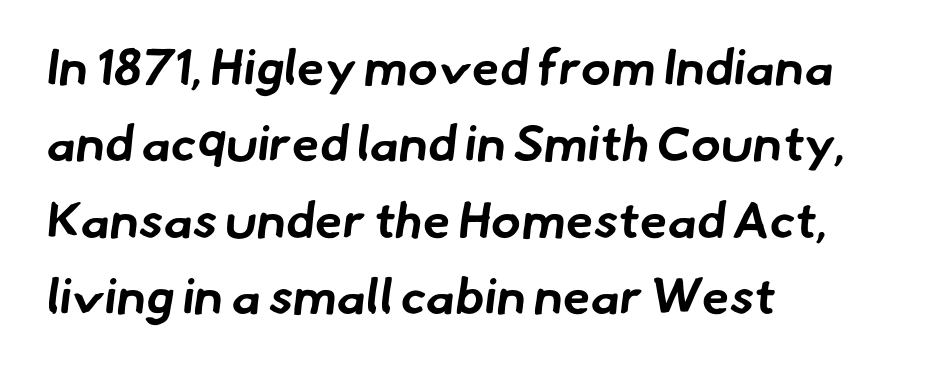
The image shows 50 px bold sans-serif type; set left-aligned, normal line spacing (1.53x), normal letter spacing, not underlined; low stroke contrast and a small x-height.
